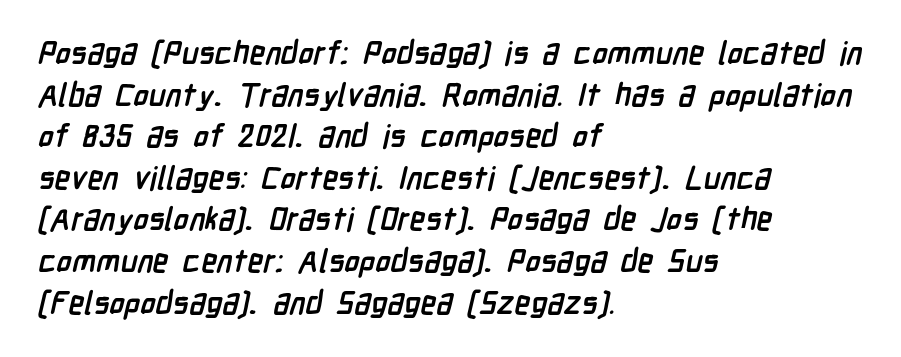
The image shows 32 px semibold, condensed sans-serif type; set left-aligned, normal line spacing (1.3x), normal letter spacing, not underlined; low stroke contrast and a medium x-height.
